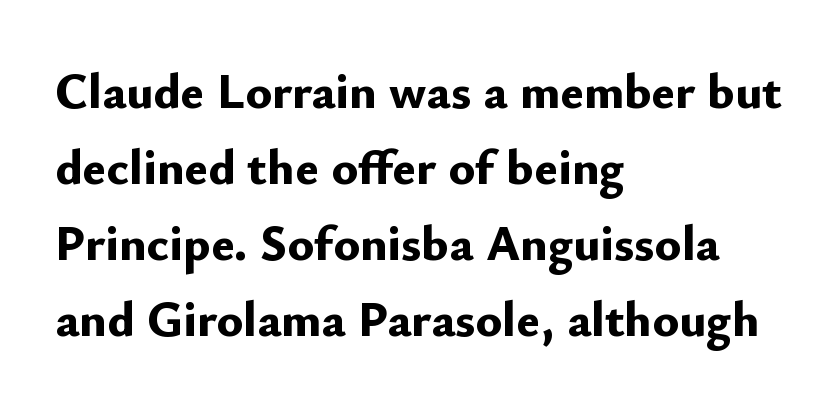
Does extra space separate the letters? No, they use regular spacing. The letters stand upright; this is a roman face. Heft: maximum for text — a bold. This sample has the flowing, uneven cadence of proportional lettering. Only glyphs here, with clear space below each row. A sans-serif font was chosen for this passage.
